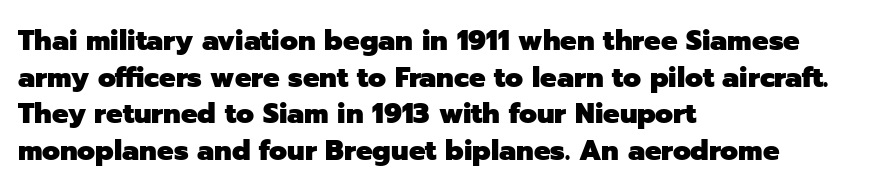
Q: Is the text bold? A: Yes.
Q: Is the text italic (slanted)? A: No, it is upright.
Q: Is the typeface a serif or a sans-serif typeface? A: Sans-serif.
Q: Is the text underlined? A: No.
Q: How is the paragraph aligned? A: Left-aligned.
Q: Is the spacing between letters normal or unusually wide? A: Normal.
Q: Is the spacing between lines tight, normal or loose? A: Normal.
Q: Width (condensed, normal, or wide)? A: Normal.
Q: Stroke contrast? A: Low.
Q: x-height? A: Medium.
Q: Monospaced? A: No.
